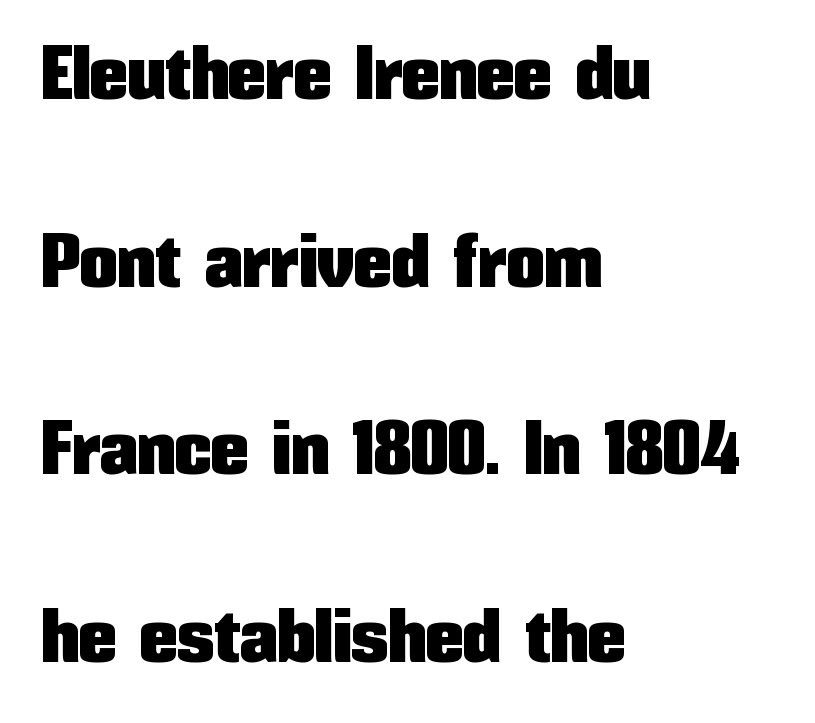
Plain, unruled lines of type. Caption: multi-line text, flush left, ragged right. These lines are rendered in a variable-pitch font. This is the regular roman posture of the typeface. Reading down the column, the eye jumps a long way to each next line. Each letter's strokes conclude bluntly, with no projecting serifs.
